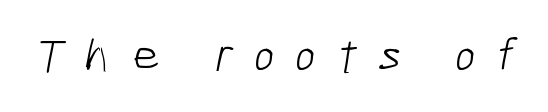
The image shows 49 px light, condensed sans-serif type; set unusually wide letter spacing (+0.42 em), not underlined; low stroke contrast and a medium x-height.
